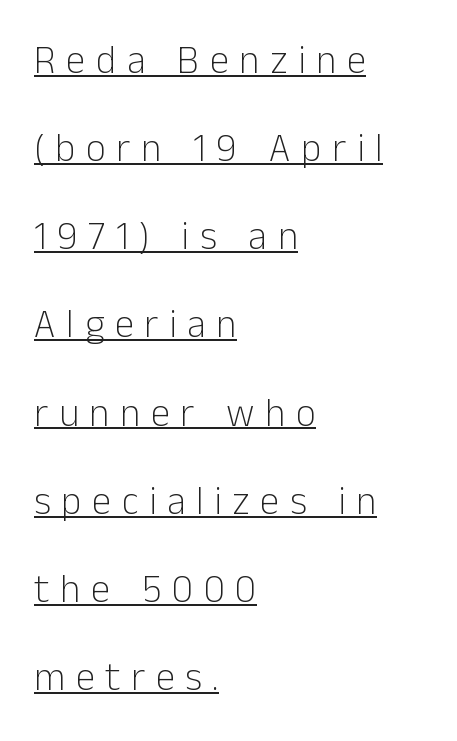
{"serif": "no", "italic": "no", "bold": "no", "weight": "light", "width": "normal", "stroke_contrast": "low", "x_height": "medium", "monospaced": "no", "underline": "yes", "align": "left", "line_spacing": "loose", "line_spacing_ratio": 2.26, "letter_spacing": "wide", "letter_spacing_em": 0.27, "glyph_px": 39}
